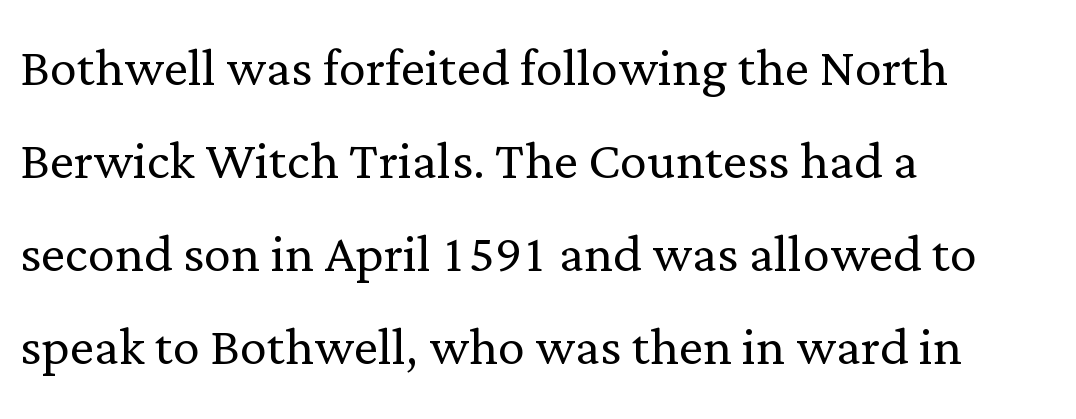
Q: Is the text bold? A: No.
Q: Is the text italic (slanted)? A: No, it is upright.
Q: Is the typeface a serif or a sans-serif typeface? A: Serif.
Q: Is the text underlined? A: No.
Q: How is the paragraph aligned? A: Left-aligned.
Q: Is the spacing between letters normal or unusually wide? A: Normal.
Q: Is the spacing between lines tight, normal or loose? A: Normal.
Q: Width (condensed, normal, or wide)? A: Normal.
Q: Stroke contrast? A: Low.
Q: x-height? A: Medium.
Q: Monospaced? A: No.
